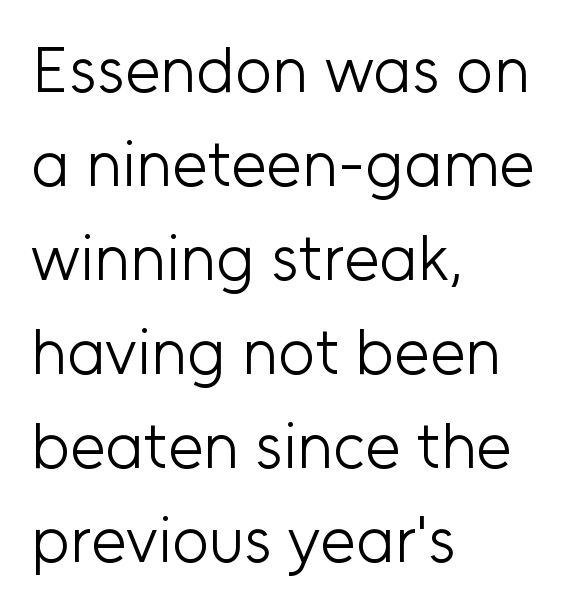
{"serif": "no", "italic": "no", "bold": "no", "weight": "light", "width": "normal", "stroke_contrast": "low", "x_height": "medium", "monospaced": "no", "underline": "no", "align": "left", "line_spacing": "normal", "line_spacing_ratio": 1.47, "letter_spacing": "normal", "letter_spacing_em": 0.0, "glyph_px": 64}
